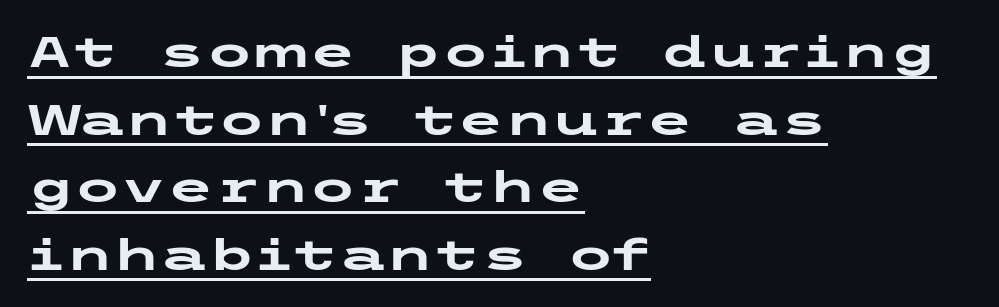
Q: Is the text bold? A: Yes.
Q: Is the text italic (slanted)? A: No, it is upright.
Q: Is the typeface a serif or a sans-serif typeface? A: Sans-serif.
Q: Is the text underlined? A: Yes.
Q: How is the paragraph aligned? A: Left-aligned.
Q: Is the spacing between letters normal or unusually wide? A: Normal.
Q: Is the spacing between lines tight, normal or loose? A: Normal.
Q: Width (condensed, normal, or wide)? A: Wide.
Q: Stroke contrast? A: Low.
Q: x-height? A: Medium.
